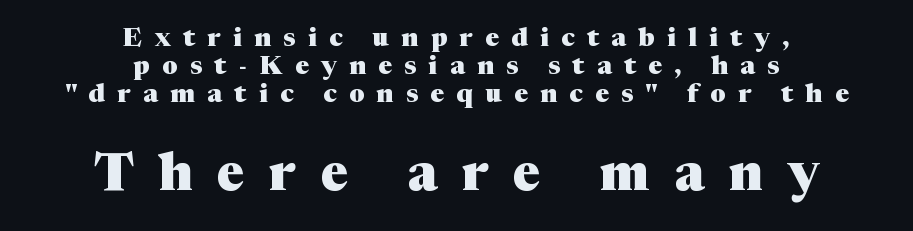
The image shows 52 px heavy serif type, upright; set centered, tight line spacing (1.07x), unusually wide letter spacing (+0.47 em), not underlined; the second (bottom) block is 2.0x larger; medium stroke contrast and a medium x-height.
